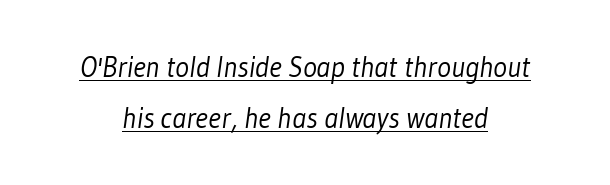
{"serif": "no", "bold": "no", "weight": "light", "width": "condensed", "stroke_contrast": "low", "x_height": "medium", "monospaced": "no", "underline": "yes", "align": "center", "line_spacing_ratio": 1.76, "letter_spacing": "normal", "letter_spacing_em": 0.0, "glyph_px": 29}
